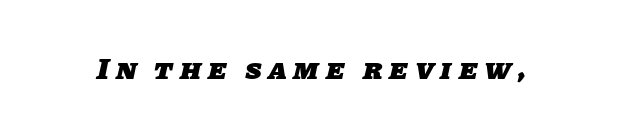
Q: Is the text bold? A: Yes.
Q: Is the typeface a serif or a sans-serif typeface? A: Serif.
Q: Is the text underlined? A: No.
Q: Is the spacing between letters normal or unusually wide? A: Unusually wide.
Q: Width (condensed, normal, or wide)? A: Normal.
Q: Stroke contrast? A: Low.
Q: x-height? A: Large.
Q: Monospaced? A: No.
